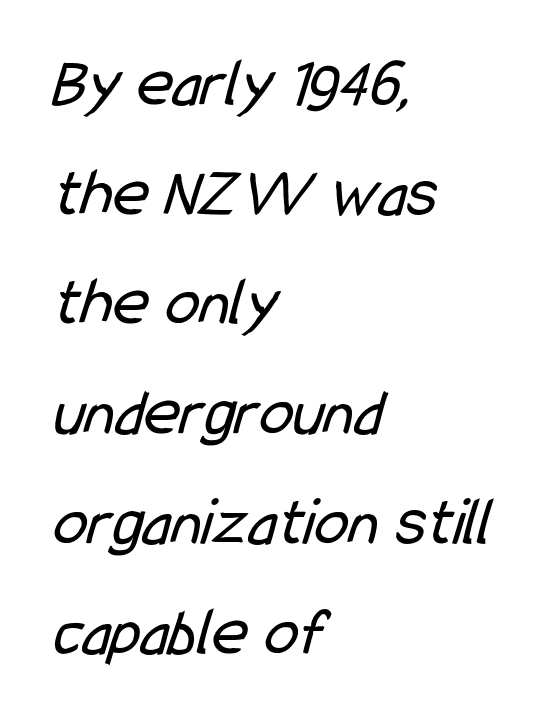
{"serif": "no", "bold": "no", "weight": "regular", "width": "condensed", "stroke_contrast": "low", "x_height": "medium", "monospaced": "no", "underline": "no", "align": "left", "line_spacing": "normal", "line_spacing_ratio": 1.59, "letter_spacing": "normal", "letter_spacing_em": 0.0, "glyph_px": 69}
